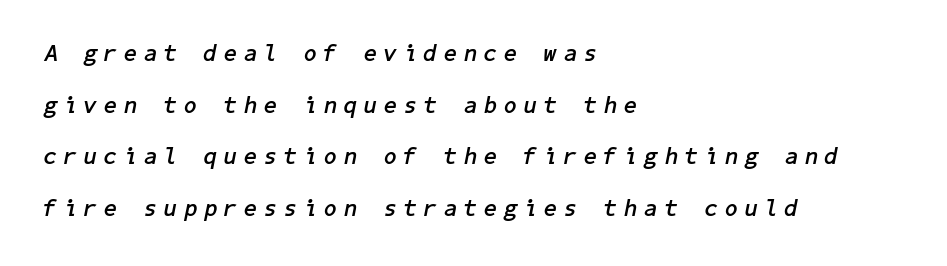
The image shows 23 px bold type, italic (leaning right); set left-aligned, loose line spacing (2.24x), unusually wide letter spacing (+0.32 em), not underlined.
